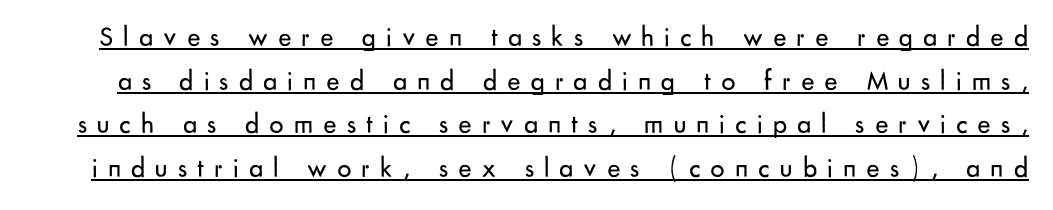
{"serif": "no", "italic": "no", "bold": "no", "weight": "regular", "width": "normal", "stroke_contrast": "low", "x_height": "small", "monospaced": "no", "underline": "yes", "line_spacing": "normal", "line_spacing_ratio": 1.56, "letter_spacing": "wide", "letter_spacing_em": 0.36, "glyph_px": 28}
